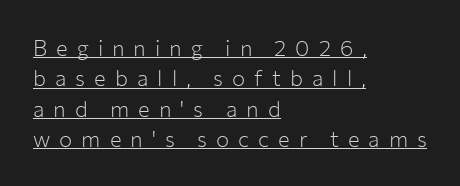
Summary of vertical rhythm: regular, with standard interline spacing. Short and long lines alike share a common starting point at left. The weight tops out at a normal text grade. A typesetter would mark this as roman, not italic. The sample's only ornament is a line tracing under the words.
